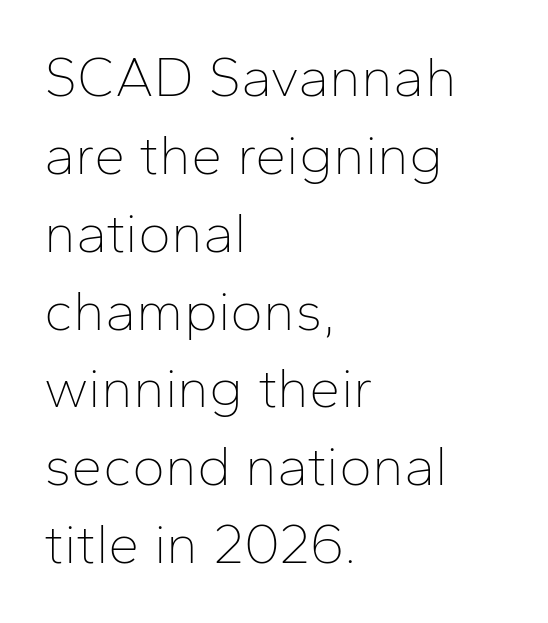
The face used here is rendered with its standard letterfit. Nope, no serifs anywhere on these letters. Unlike italic type, these characters show no tilt at all. Only glyphs here, with clear space below each row. The rows are spaced the way most documents space them. No heavy texture on the line: the type isn't bold.
